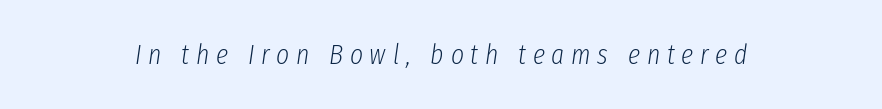
The image shows 28 px light, condensed type, italic (leaning right); set unusually wide letter spacing (+0.24 em), not underlined; low stroke contrast and a medium x-height.
